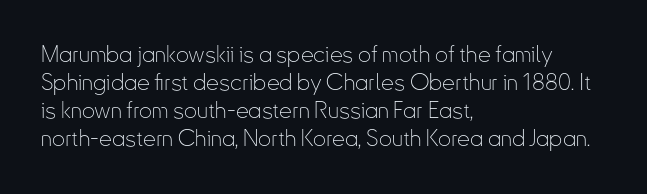
Every stem runs plumb, perpendicular to the baseline. Layout note: lines flush left. Decoration check: the copy has no underline. Short note: letters normally spaced.
